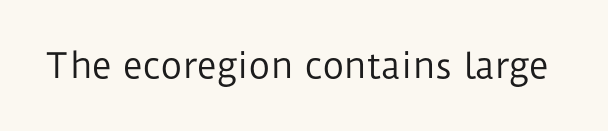
The rendering keeps characters at their native spacing. Serif or sans? Sans — the stroke terminals are bare. Heaviness? Minimal to ordinary, like unemphasized prose. This sample uses an upright cut, with every glyph sitting square on the baseline. Proportional: the letters do not fall into vertical columns. Glance below the letters and you will spot only blank space.
